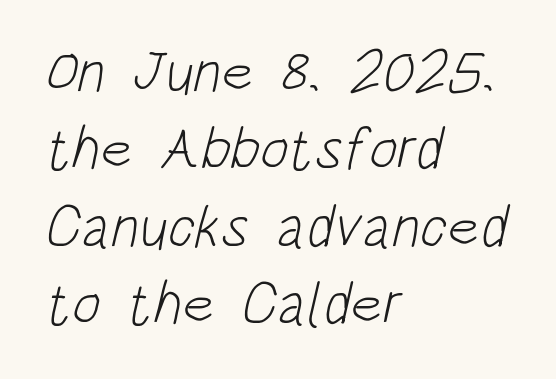
Q: Is the text bold? A: No.
Q: Is the typeface a serif or a sans-serif typeface? A: Sans-serif.
Q: Is the text underlined? A: No.
Q: How is the paragraph aligned? A: Left-aligned.
Q: Is the spacing between letters normal or unusually wide? A: Normal.
Q: Is the spacing between lines tight, normal or loose? A: Normal.
Q: Width (condensed, normal, or wide)? A: Condensed.
Q: Stroke contrast? A: Low.
Q: x-height? A: Large.
Q: Monospaced? A: No.
